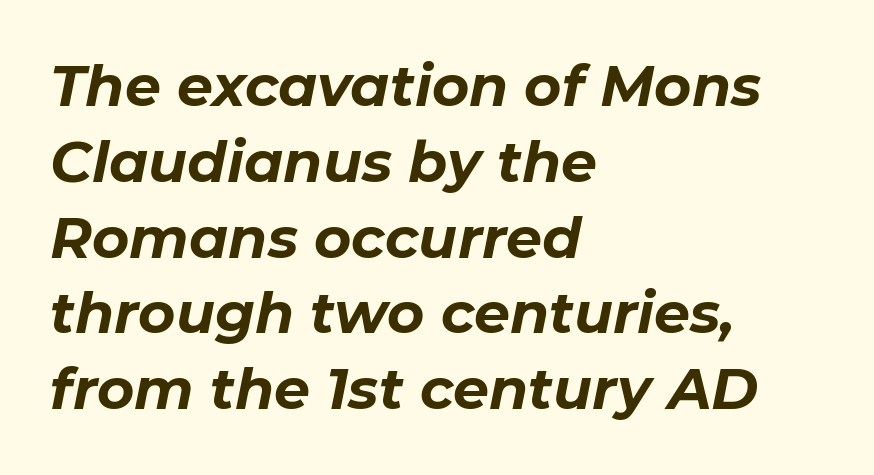
In terms of weight, the rendering is a true, heavy bold. Regular leading. No extra tracking has been applied to these lines. It's the slanting kind of type. Just letters on the line, the space beneath them empty. Visually the block forms a straight wall on the left and a jagged coastline on the right.
